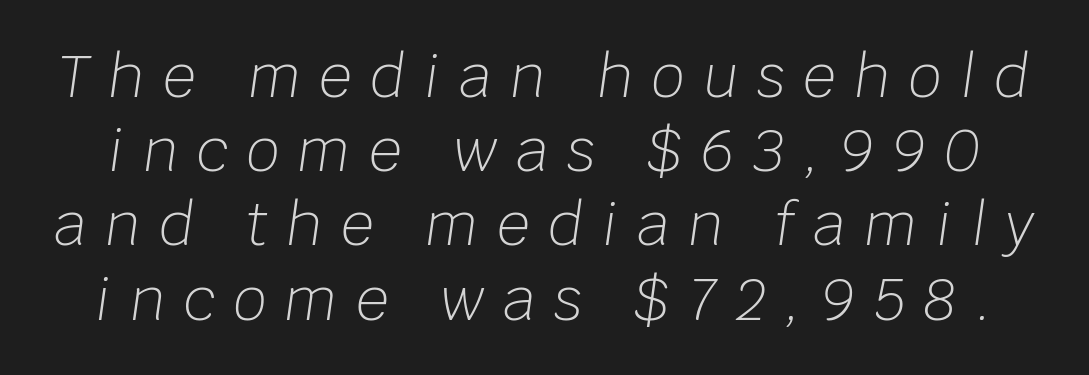
Q: Is the text bold? A: No.
Q: Is the text italic (slanted)? A: Yes, it leans right by about 8 degrees.
Q: Is the text underlined? A: No.
Q: Is the spacing between letters normal or unusually wide? A: Unusually wide.
Q: Is the spacing between lines tight, normal or loose? A: Normal.
Q: Width (condensed, normal, or wide)? A: Normal.
Q: Stroke contrast? A: Low.
Q: x-height? A: Large.
Q: Monospaced? A: No.
